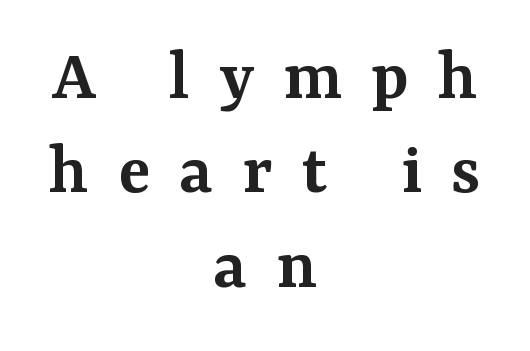
The image shows 75 px semibold serif type, upright; set centered, normal line spacing (1.26x), unusually wide letter spacing (+0.39 em), not underlined; medium stroke contrast and a medium x-height.
